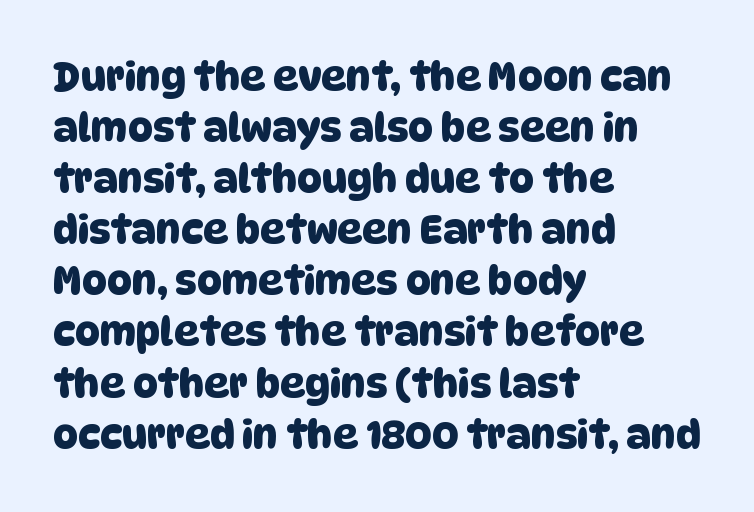
{"serif": "no", "width": "normal", "stroke_contrast": "low", "x_height": "large", "monospaced": "no", "underline": "no", "align": "left", "line_spacing": "normal", "line_spacing_ratio": 1.31, "letter_spacing": "normal", "letter_spacing_em": 0.0, "glyph_px": 39}
